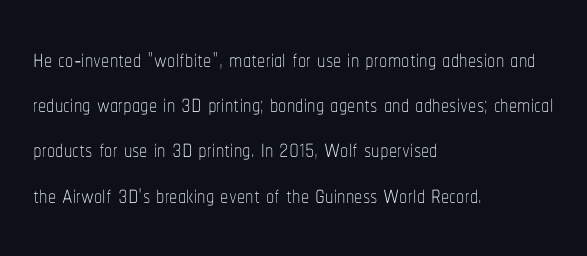
The image shows 33 px thin, condensed type, upright; set left-aligned, normal line spacing (1.37x), normal letter spacing, not underlined; low stroke contrast and a medium x-height.
